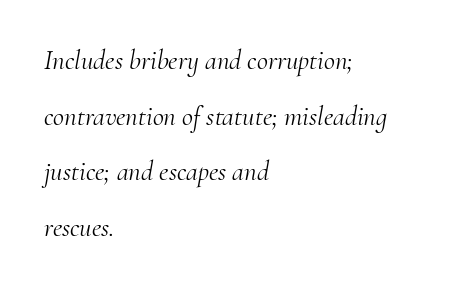
{"italic": "yes", "lean": "right", "slant_degrees": 10, "bold": "no", "underline": "no", "align": "left", "line_spacing": "loose", "line_spacing_ratio": 2.06, "letter_spacing": "normal", "letter_spacing_em": 0.0, "glyph_px": 27}
